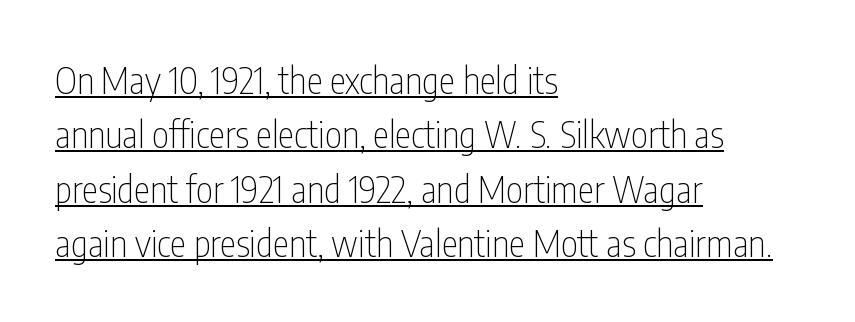
The image shows 37 px thin, condensed sans-serif type, upright; set left-aligned, normal line spacing (1.47x), normal letter spacing, underlined; low stroke contrast and a medium x-height.
